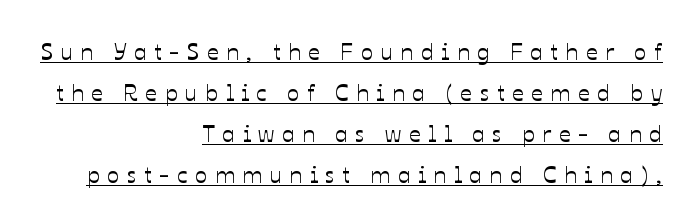
The image shows 23 px text type, upright; set right-aligned, line spacing 1.78x, unusually wide letter spacing (+0.33 em), underlined.
